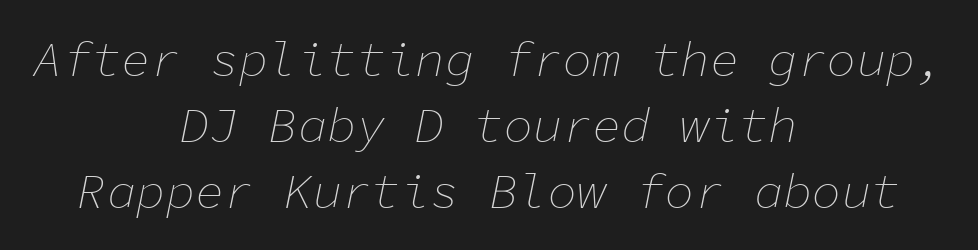
If you measured baseline to baseline, you'd find a middling distance. The lines are quadded center. Counters stay open thanks to moderate or lighter strokes. Observe the lean: these are italic letterforms. Decoration check: the copy has no underline. Default kerning and tracking; the words read as compact shapes.
